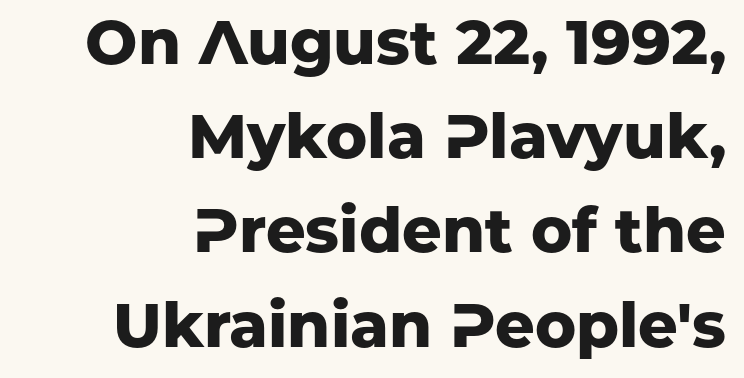
Classification — sans serif. Caption: multi-line text, flush right, ragged left. Ascenders rise straight up at ninety degrees. Students, note that the glyphs here touch the page at normal intervals. Each row of text sits above clean, open space.
